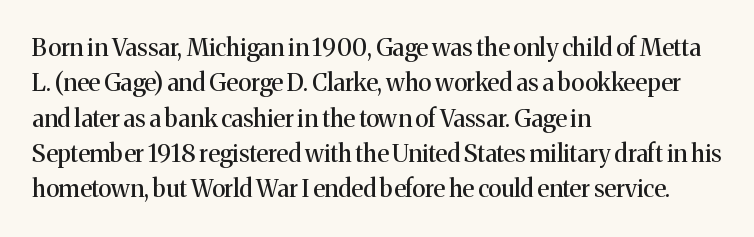
{"italic": "no", "underline": "no", "align": "left", "line_spacing": "normal", "line_spacing_ratio": 1.47, "letter_spacing": "normal", "letter_spacing_em": 0.0, "glyph_px": 24}
